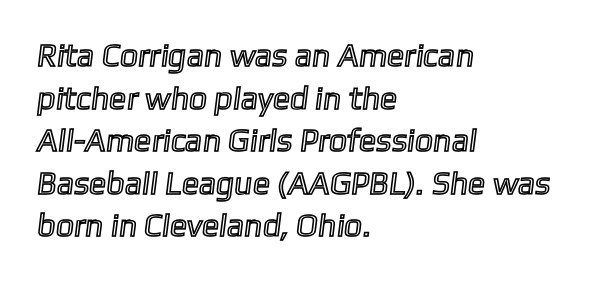
Q: Is the text underlined? A: No.
Q: How is the paragraph aligned? A: Left-aligned.
Q: Is the spacing between letters normal or unusually wide? A: Normal.
Q: Is the spacing between lines tight, normal or loose? A: Normal.
Q: Width (condensed, normal, or wide)? A: Normal.
Q: x-height? A: Medium.
Q: Monospaced? A: No.
